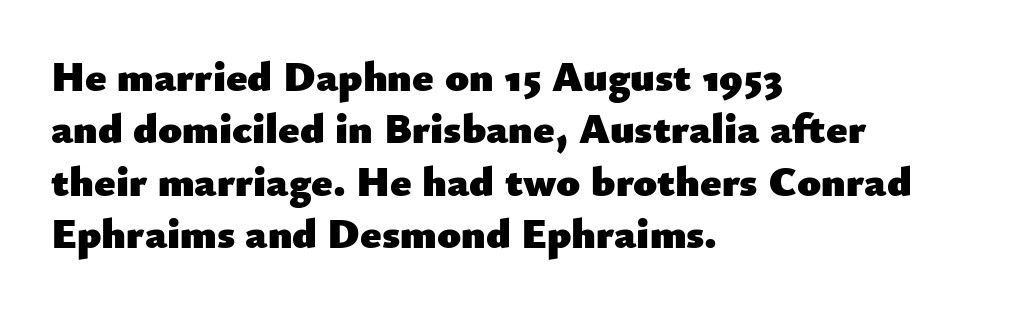
{"serif": "no", "italic": "no", "bold": "yes", "weight": "heavy", "width": "normal", "stroke_contrast": "low", "x_height": "small", "monospaced": "no", "underline": "no", "align": "left", "line_spacing_ratio": 1.22, "letter_spacing": "normal", "letter_spacing_em": 0.0, "glyph_px": 43}
